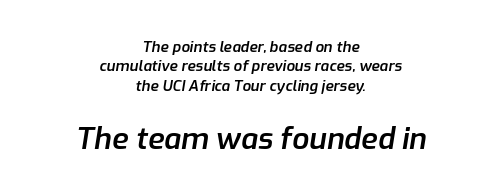
Q: Is the text bold? A: Semi-bold.
Q: Is the text italic (slanted)? A: Yes, it leans right by about 9 degrees.
Q: Is the text underlined? A: No.
Q: How is the paragraph aligned? A: Centered.
Q: Is the spacing between letters normal or unusually wide? A: Normal.
Q: Is the spacing between lines tight, normal or loose? A: Normal.
Q: Which block of text is set in a larger size, the first (top) or the second (bottom)? A: The second (bottom) one.
Q: Width (condensed, normal, or wide)? A: Normal.
Q: Stroke contrast? A: Low.
Q: x-height? A: Medium.
Q: Monospaced? A: No.
